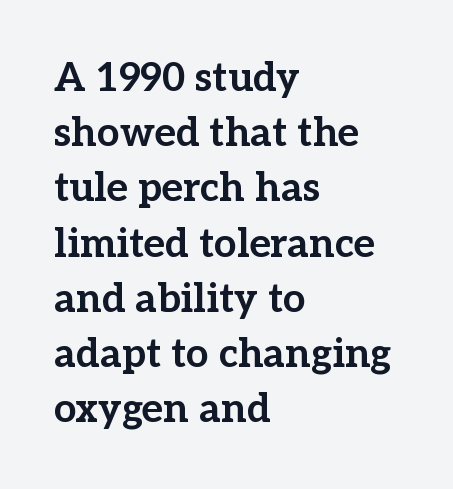
{"serif": "yes", "italic": "no", "bold": "yes", "weight": "bold", "width": "normal", "stroke_contrast": "low", "x_height": "medium", "monospaced": "no", "underline": "no", "align": "left", "line_spacing": "normal", "line_spacing_ratio": 1.38, "letter_spacing": "normal", "letter_spacing_em": 0.0, "glyph_px": 40}
